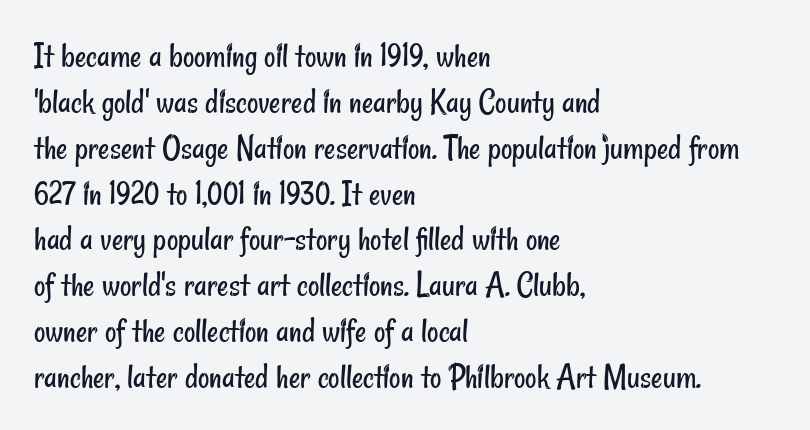
The image shows 35 px regular-weight, condensed sans-serif type; set left-aligned, normal line spacing (1.31x), normal letter spacing, not underlined; low stroke contrast and a small x-height.
